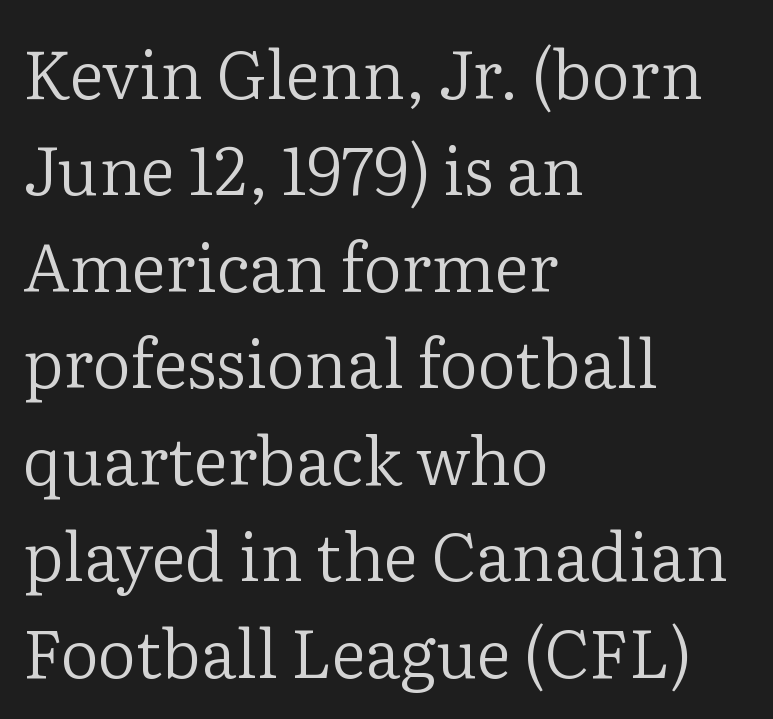
The image shows 67 px regular-weight serif type, upright; set left-aligned, normal line spacing (1.44x), normal letter spacing, not underlined; low stroke contrast and a medium x-height.
